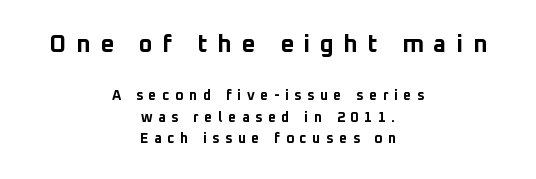
Whoever set this made the first block the dominant, larger element. Which margin do the lines hug? Neither — every line sits in the middle. Decoration check: the copy has no underline. What stands out about the letter spacing? Its width — letters are far apart. Plenty of ink on the page — the face is bold. No italicization has been applied; the sample stays upright.
